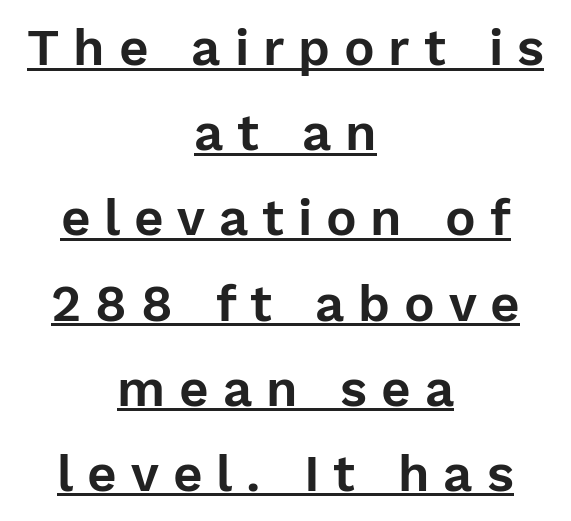
Character widths vary here, with narrow letters taking less room than wide ones. Classification — sans serif. Every character sits straight up, as roman type does. Here the glyphs are tracked loosely, breaking word shapes into spaced letters.
